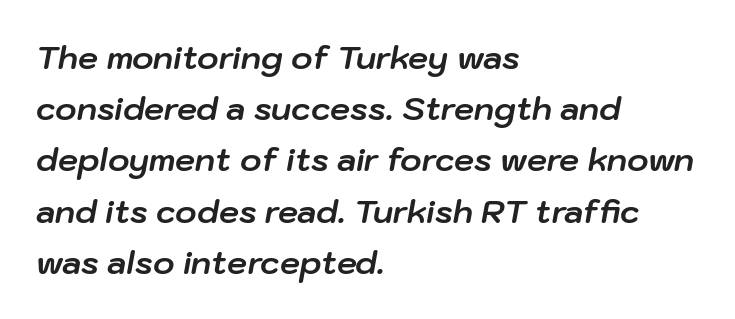
Q: Is the text bold? A: Yes.
Q: Is the text italic (slanted)? A: Yes, it leans right by about 10 degrees.
Q: Is the text underlined? A: No.
Q: How is the paragraph aligned? A: Left-aligned.
Q: Is the spacing between letters normal or unusually wide? A: Normal.
Q: Is the spacing between lines tight, normal or loose? A: Normal.
Q: Width (condensed, normal, or wide)? A: Normal.
Q: Stroke contrast? A: Low.
Q: x-height? A: Medium.
Q: Monospaced? A: No.
